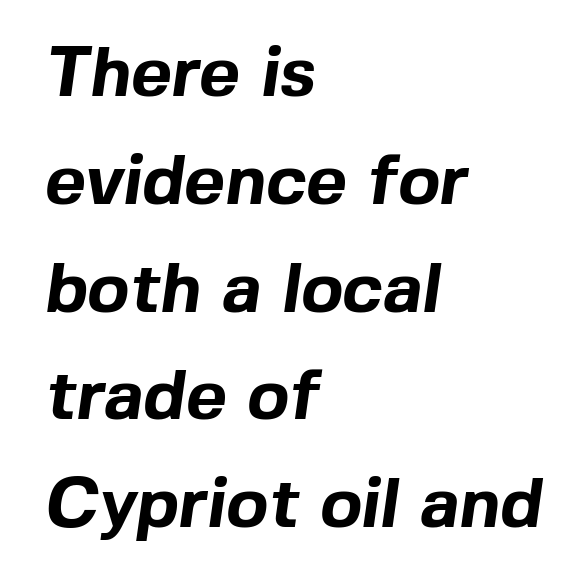
Q: Is the text bold? A: Yes.
Q: Is the typeface a serif or a sans-serif typeface? A: Sans-serif.
Q: Is the text underlined? A: No.
Q: How is the paragraph aligned? A: Left-aligned.
Q: Is the spacing between letters normal or unusually wide? A: Normal.
Q: Is the spacing between lines tight, normal or loose? A: Normal.
Q: Width (condensed, normal, or wide)? A: Normal.
Q: x-height? A: Medium.
Q: Monospaced? A: No.
